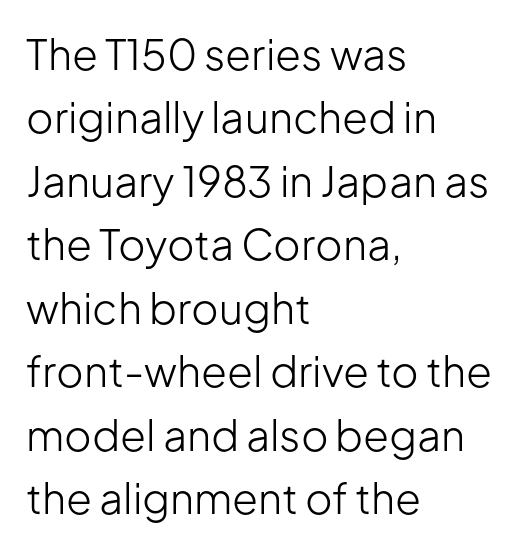
The image shows 42 px light sans-serif type, upright; set left-aligned, normal line spacing (1.51x), normal letter spacing, not underlined; low stroke contrast and a medium x-height.
